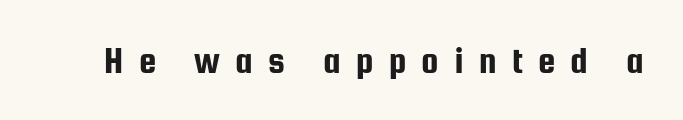
The image shows 39 px condensed sans-serif type, upright; set unusually wide letter spacing (+0.39 em), not underlined; low stroke contrast and a medium x-height.
